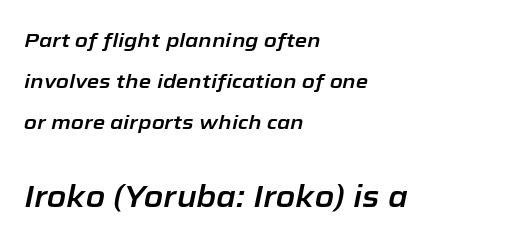
This rendering features lettering with no underline. Observe the lean: these are italic letterforms. Vertical spacing — loose. Visually the block forms a straight wall on the left and a jagged coastline on the right. Note the varied advance widths — an 'i' is clearly narrower than an 'm'. The passage shown begins with its smaller block and ends with its larger one.
